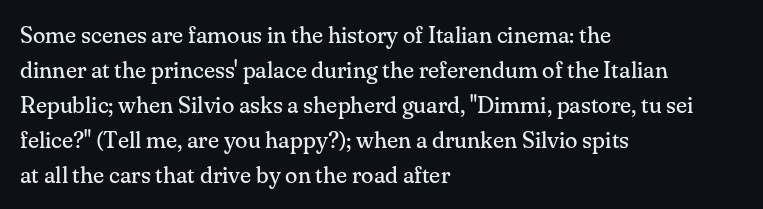
The image shows 23 px text type, upright; set left-aligned, normal line spacing (1.52x), normal letter spacing, not underlined.
